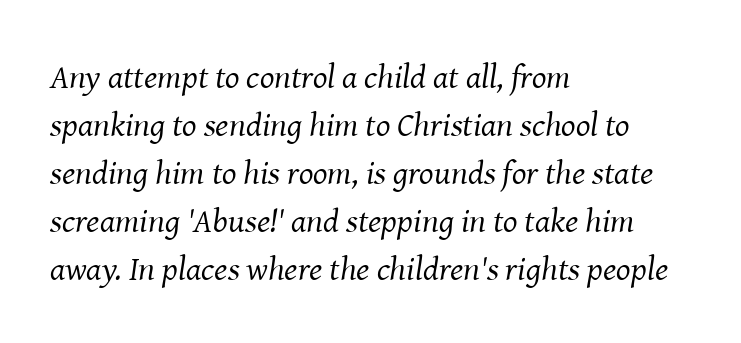
Character widths vary here, with narrow letters taking less room than wide ones. The typeface has the unassuming heft of standard copy or less. The line texture is even and compact thanks to regular tracking. Has an underline been added? It has not.
